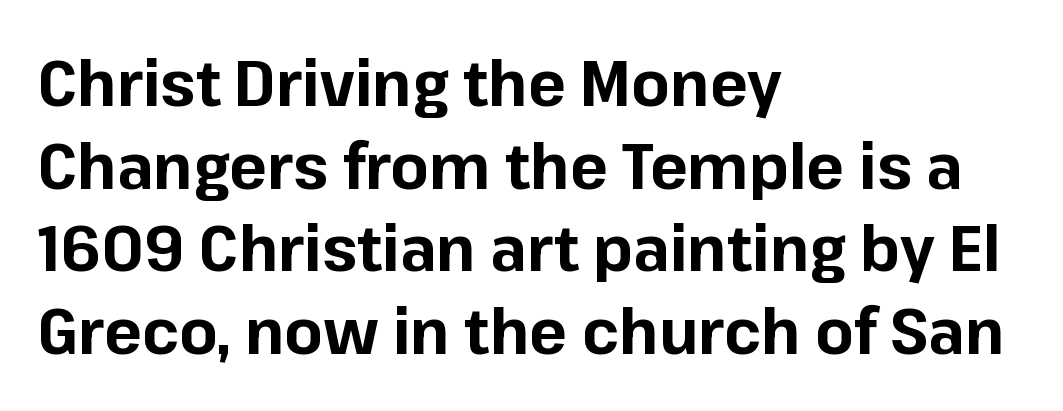
{"serif": "no", "italic": "no", "bold": "yes", "weight": "bold", "width": "normal", "stroke_contrast": "low", "x_height": "medium", "monospaced": "no", "underline": "no", "align": "left", "line_spacing": "normal", "line_spacing_ratio": 1.31, "letter_spacing": "normal", "letter_spacing_em": 0.0, "glyph_px": 63}
